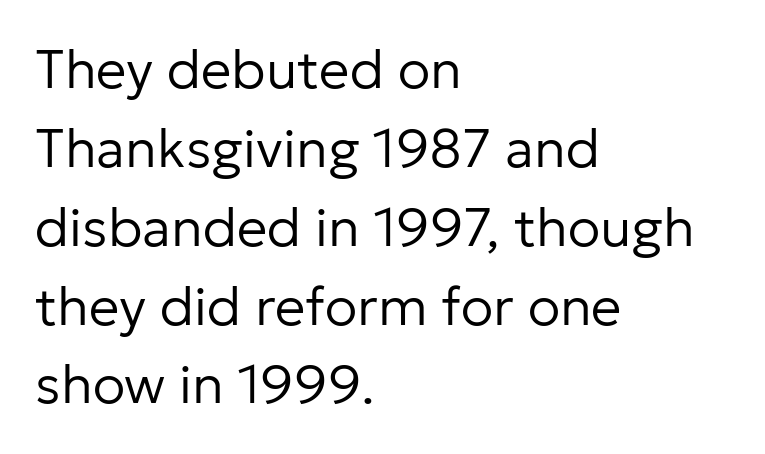
The image shows 54 px regular-weight sans-serif type, upright; set left-aligned, normal line spacing (1.46x), normal letter spacing, not underlined; low stroke contrast and a medium x-height.
